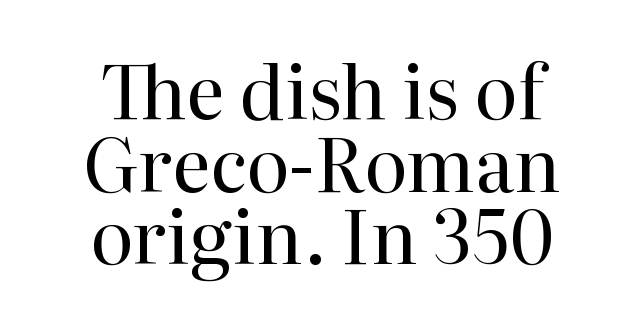
{"serif": "yes", "italic": "no", "bold": "no", "weight": "regular", "width": "normal", "stroke_contrast": "high", "x_height": "medium", "monospaced": "no", "underline": "no", "align": "center", "line_spacing": "tight", "line_spacing_ratio": 0.98, "letter_spacing": "normal", "letter_spacing_em": 0.0, "glyph_px": 74}
